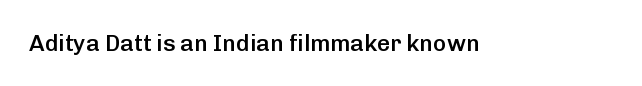
No extra tracking has been applied to these lines. The area under the type is left untouched. Weight: semibold (demi). If you drew a line through each stem, it would be perfectly vertical.
